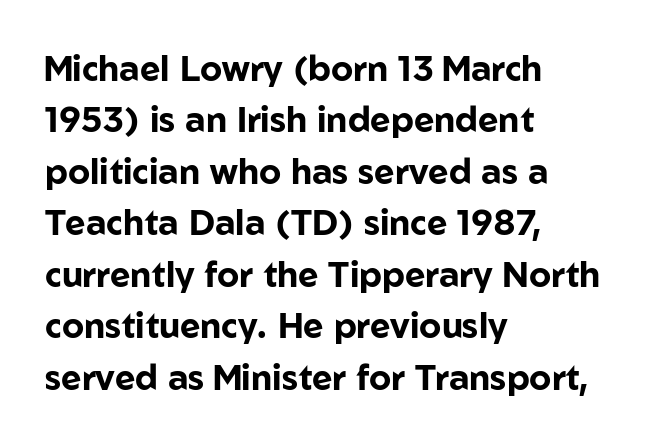
The line texture is even and compact thanks to regular tracking. A typesetter would mark this as roman, not italic. Looks like regular typesetting: each glyph gets only the width it needs. The designer left line spacing at the default. Set as a true bold cut, around the 700 mark. Plain, unruled lines of type.
